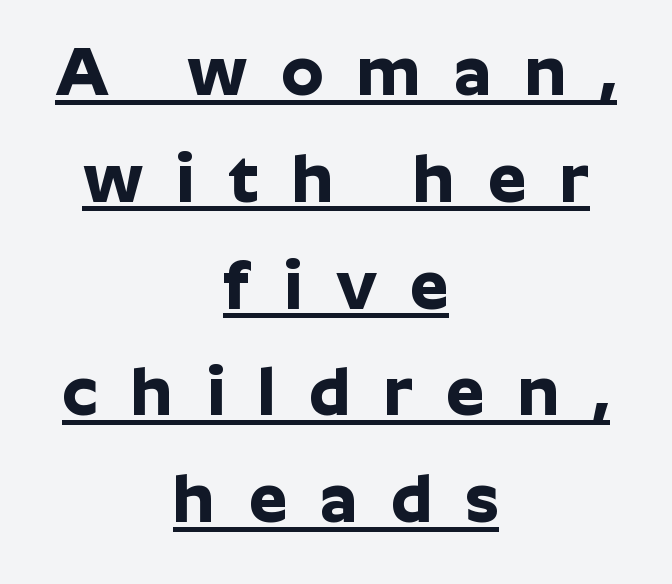
The image shows 68 px bold sans-serif type, upright; set centered, normal line spacing (1.57x), unusually wide letter spacing (+0.49 em), underlined; low stroke contrast and a medium x-height.
